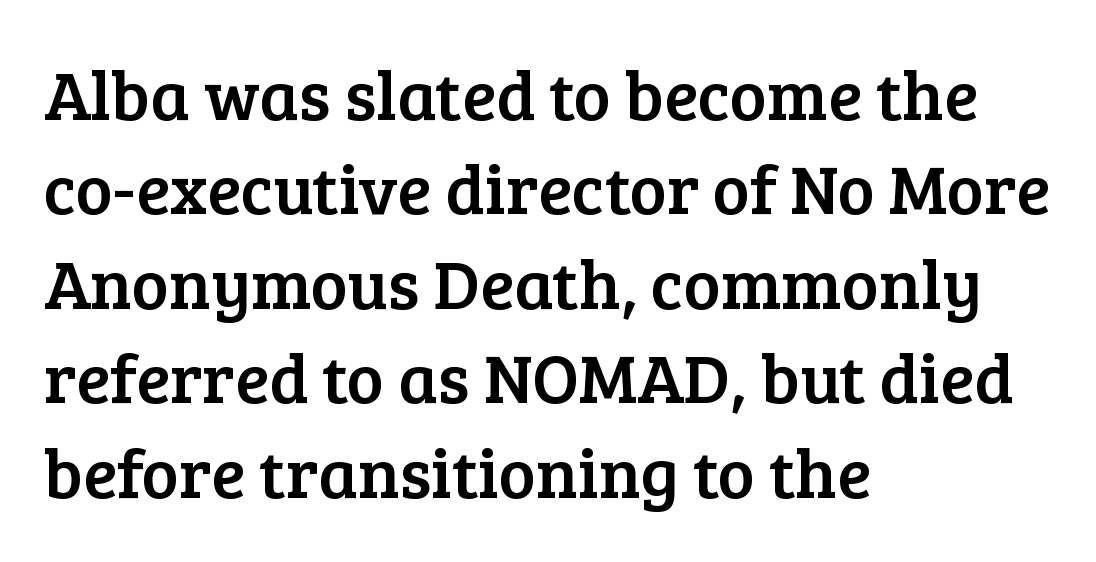
{"serif": "yes", "italic": "no", "width": "normal", "stroke_contrast": "low", "x_height": "medium", "monospaced": "no", "underline": "no", "align": "left", "line_spacing": "normal", "line_spacing_ratio": 1.35, "letter_spacing": "normal", "letter_spacing_em": 0.0, "glyph_px": 70}
